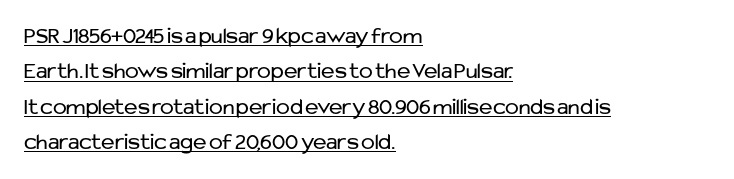
{"italic": "no", "bold": "no", "underline": "yes", "align": "left", "line_spacing": "normal", "line_spacing_ratio": 1.54, "letter_spacing": "normal", "letter_spacing_em": 0.0, "glyph_px": 23}
